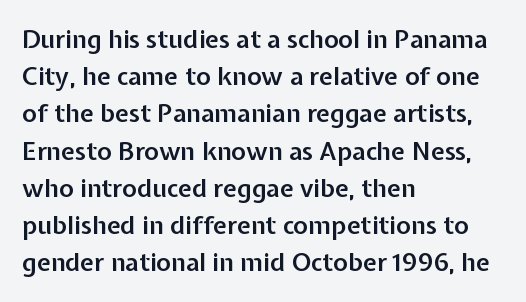
The image shows 25 px text type, upright; set left-aligned, normal line spacing (1.49x), normal letter spacing, not underlined.
